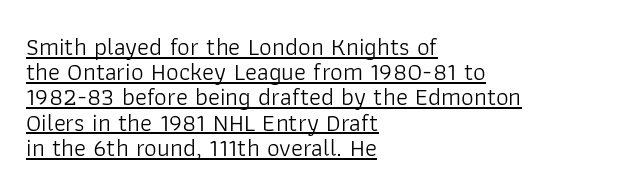
The image shows 25 px text type, upright; set left-aligned, tight line spacing (1.01x), normal letter spacing, underlined.
